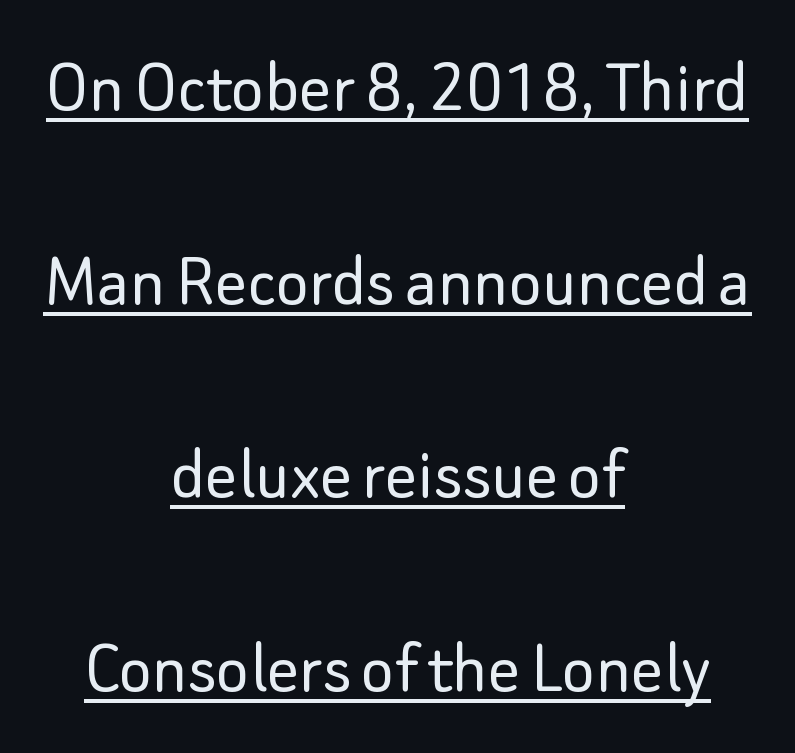
Q: Is the text bold? A: No.
Q: Is the text italic (slanted)? A: No, it is upright.
Q: Is the typeface a serif or a sans-serif typeface? A: Sans-serif.
Q: Is the text underlined? A: Yes.
Q: How is the paragraph aligned? A: Centered.
Q: Is the spacing between letters normal or unusually wide? A: Normal.
Q: Is the spacing between lines tight, normal or loose? A: Loose.
Q: Width (condensed, normal, or wide)? A: Normal.
Q: Stroke contrast? A: Low.
Q: x-height? A: Small.
Q: Monospaced? A: No.
